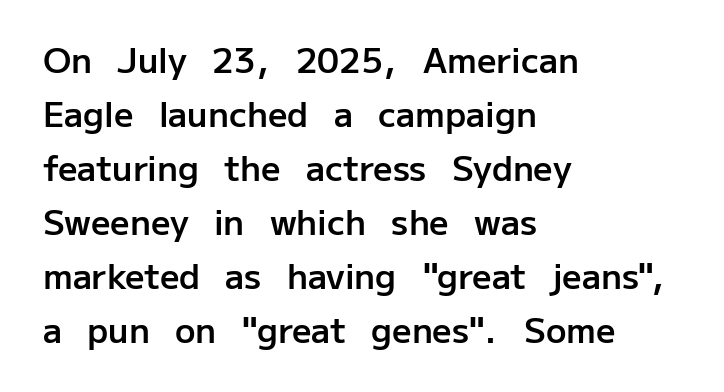
Q: Is the text bold? A: Semi-bold.
Q: Is the text italic (slanted)? A: No, it is upright.
Q: Is the typeface a serif or a sans-serif typeface? A: Sans-serif.
Q: Is the text underlined? A: No.
Q: How is the paragraph aligned? A: Left-aligned.
Q: Is the spacing between letters normal or unusually wide? A: Normal.
Q: Is the spacing between lines tight, normal or loose? A: Normal.
Q: Width (condensed, normal, or wide)? A: Normal.
Q: Stroke contrast? A: Low.
Q: x-height? A: Medium.
Q: Monospaced? A: No.
